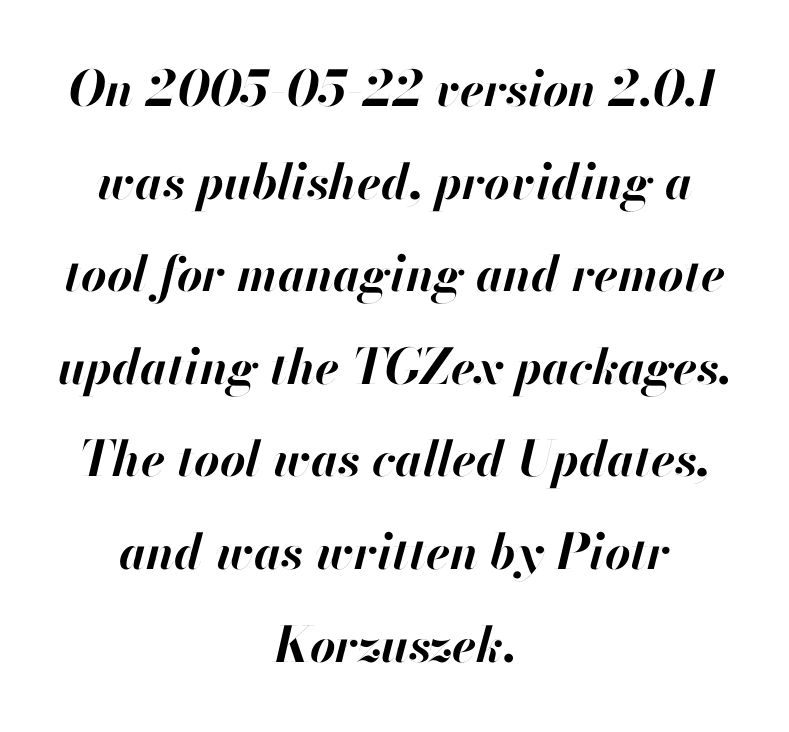
{"italic": "yes", "lean": "right", "slant_degrees": 13, "bold": "yes", "weight": "bold", "width": "normal", "stroke_contrast": "high", "x_height": "small", "monospaced": "no", "underline": "no", "align": "center", "line_spacing_ratio": 1.89, "letter_spacing": "normal", "letter_spacing_em": 0.0, "glyph_px": 49}
